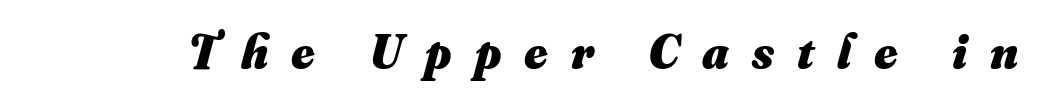
Q: Is the text bold? A: Yes.
Q: Is the text underlined? A: No.
Q: Is the spacing between letters normal or unusually wide? A: Unusually wide.
Q: Width (condensed, normal, or wide)? A: Normal.
Q: Stroke contrast? A: Medium.
Q: x-height? A: Small.
Q: Monospaced? A: No.
